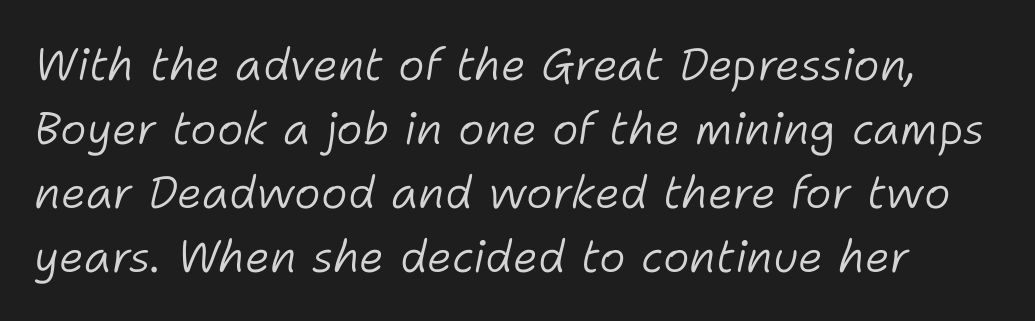
Q: Is the text bold? A: No.
Q: Is the text italic (slanted)? A: Yes, it leans right by about 11 degrees.
Q: Is the text underlined? A: No.
Q: Is the spacing between letters normal or unusually wide? A: Normal.
Q: Is the spacing between lines tight, normal or loose? A: Normal.
Q: Width (condensed, normal, or wide)? A: Normal.
Q: Stroke contrast? A: Low.
Q: x-height? A: Medium.
Q: Monospaced? A: No.
